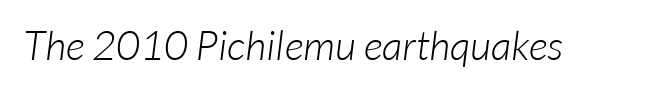
{"serif": "no", "bold": "no", "weight": "light", "width": "normal", "stroke_contrast": "low", "x_height": "medium", "monospaced": "no", "underline": "no", "letter_spacing": "normal", "letter_spacing_em": 0.0, "glyph_px": 41}
